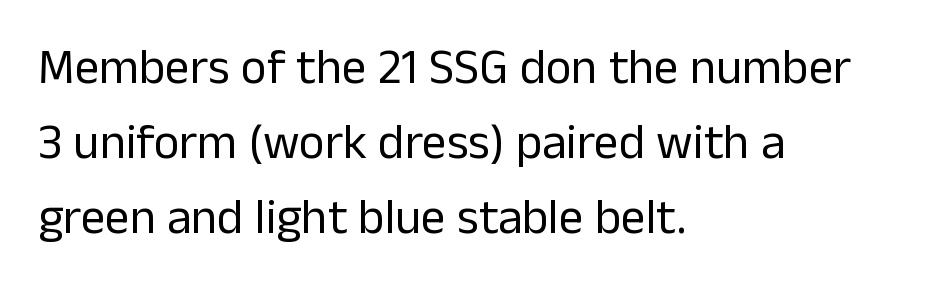
Q: Is the text bold? A: No.
Q: Is the text italic (slanted)? A: No, it is upright.
Q: Is the typeface a serif or a sans-serif typeface? A: Sans-serif.
Q: Is the text underlined? A: No.
Q: How is the paragraph aligned? A: Left-aligned.
Q: Is the spacing between letters normal or unusually wide? A: Normal.
Q: Is the spacing between lines tight, normal or loose? A: Normal.
Q: Width (condensed, normal, or wide)? A: Normal.
Q: Stroke contrast? A: Low.
Q: x-height? A: Medium.
Q: Monospaced? A: No.
